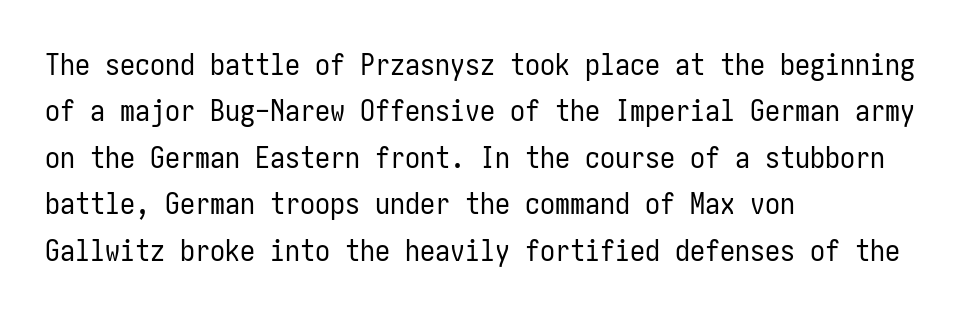
{"serif": "no", "italic": "no", "bold": "no", "weight": "regular", "width": "condensed", "stroke_contrast": "low", "x_height": "medium", "underline": "no", "align": "left", "line_spacing": "normal", "line_spacing_ratio": 1.55, "letter_spacing": "normal", "letter_spacing_em": 0.0, "glyph_px": 30}
